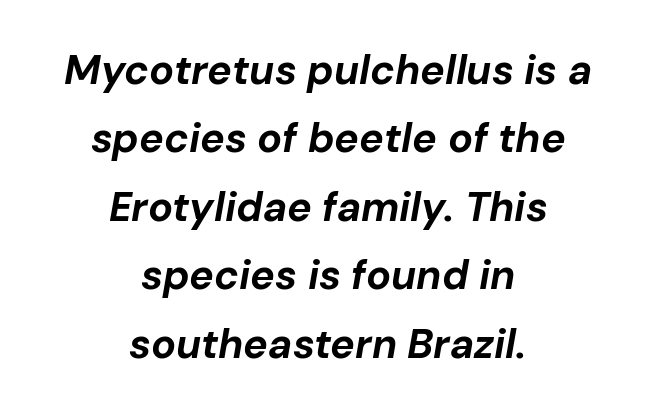
The area under the type is left untouched. Is the block centered? Yes — each line is placed symmetrically about the middle. A typesetter would call this zero additional tracking. Spacing verdict: proportional, widths tailored to each character. Rendered with sloped, italic letterforms. A full-strength bold gives these letters their thick strokes.
